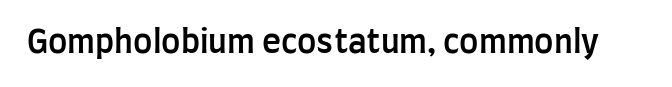
The designer went with a sans here, leaving each stem footless. Beneath every word, the page is bare. Proportional: the letters do not fall into vertical columns. Stroke thickness is moderately raised; the sample reads as semibold.
